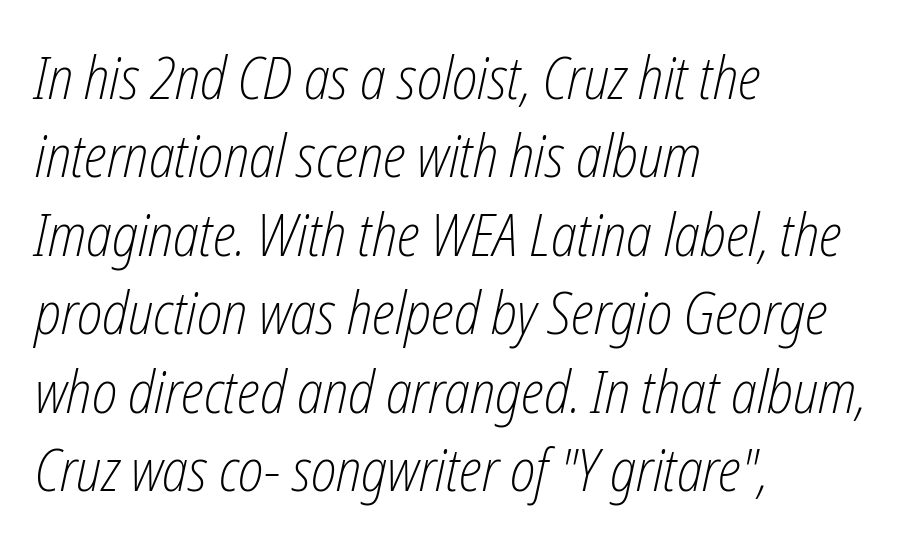
When letters slant like this, we call the style italic. This sample uses plain, unmodified letter spacing. Looks like regular typesetting: each glyph gets only the width it needs. Each new line begins a customary step beneath the previous one. Honestly, there is no underline to notice here at all.
